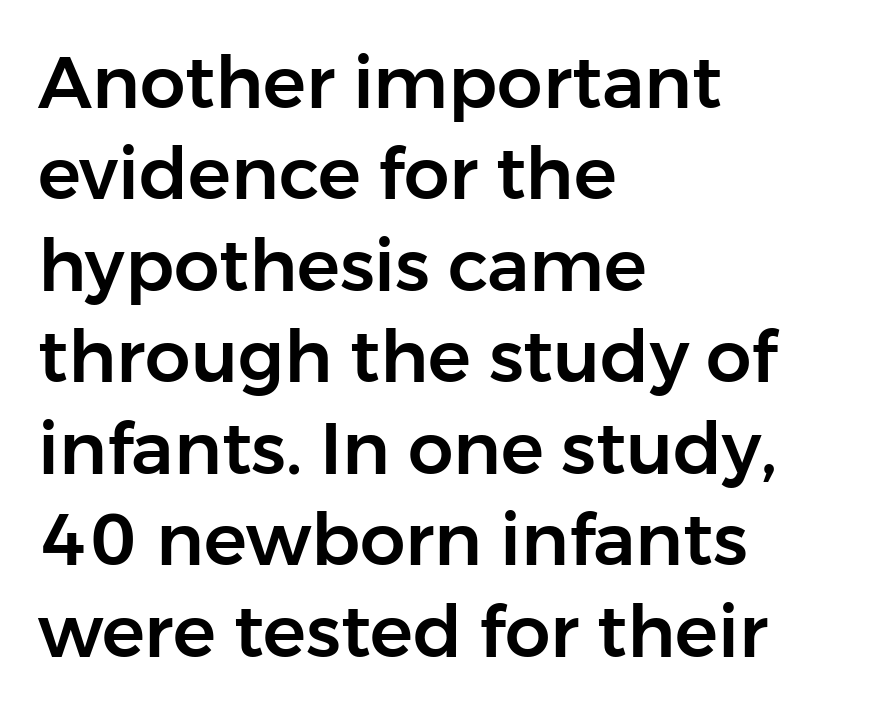
Q: Is the text italic (slanted)? A: No, it is upright.
Q: Is the typeface a serif or a sans-serif typeface? A: Sans-serif.
Q: Is the text underlined? A: No.
Q: How is the paragraph aligned? A: Left-aligned.
Q: Is the spacing between letters normal or unusually wide? A: Normal.
Q: Is the spacing between lines tight, normal or loose? A: Normal.
Q: Width (condensed, normal, or wide)? A: Normal.
Q: Stroke contrast? A: Low.
Q: x-height? A: Medium.
Q: Monospaced? A: No.
